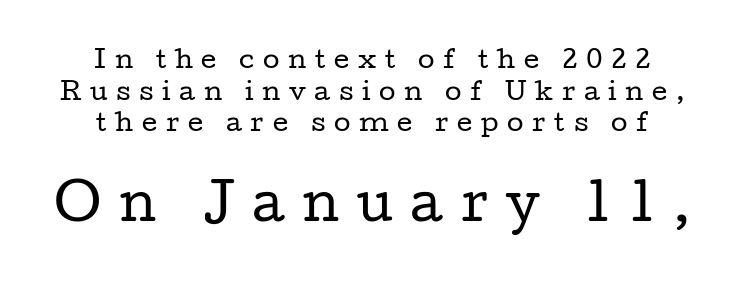
Q: Is the text bold? A: No.
Q: Is the text italic (slanted)? A: No, it is upright.
Q: Is the typeface a serif or a sans-serif typeface? A: Serif.
Q: Is the text underlined? A: No.
Q: Is the spacing between letters normal or unusually wide? A: Unusually wide.
Q: Is the spacing between lines tight, normal or loose? A: Normal.
Q: Which block of text is set in a larger size, the first (top) or the second (bottom)? A: The second (bottom) one.
Q: Width (condensed, normal, or wide)? A: Wide.
Q: Stroke contrast? A: Low.
Q: x-height? A: Medium.
Q: Monospaced? A: No.
